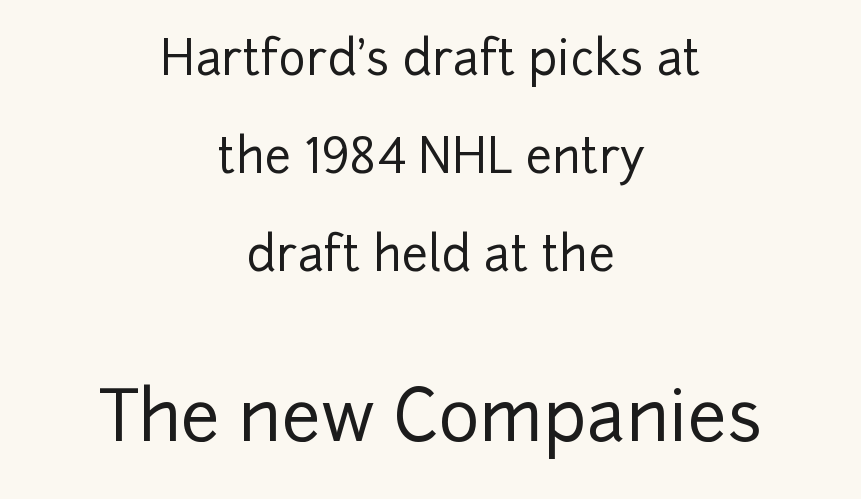
These lines are centered, leaving both edges ragged. Caption: standard tracking, unaltered. Is this a fixed-width face? No — the glyphs have proportional, varying widths. Check the space under the baseline: it is left empty. Rows of type keep a wide berth in the vertical direction.
